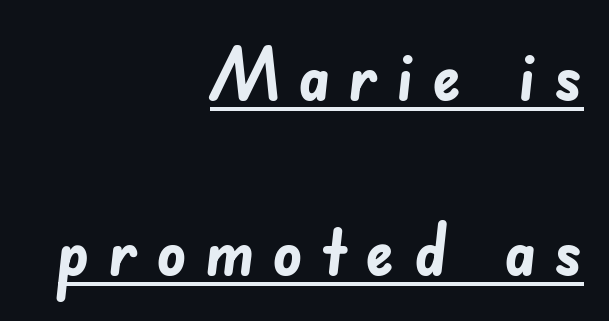
The image shows 73 px semibold sans-serif type; set right-aligned, loose line spacing (2.4x), unusually wide letter spacing (+0.24 em), underlined; low stroke contrast and a small x-height.
